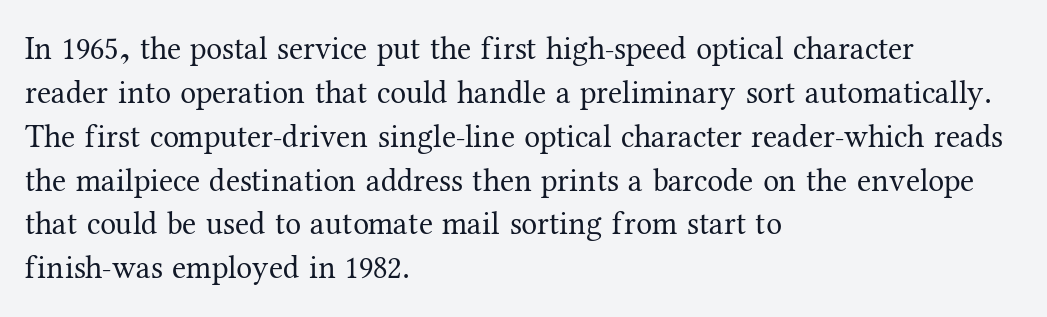
{"serif": "yes", "italic": "no", "bold": "no", "weight": "regular", "width": "normal", "stroke_contrast": "medium", "x_height": "medium", "monospaced": "no", "underline": "no", "align": "left", "line_spacing": "normal", "line_spacing_ratio": 1.37, "letter_spacing": "normal", "letter_spacing_em": 0.0, "glyph_px": 32}
